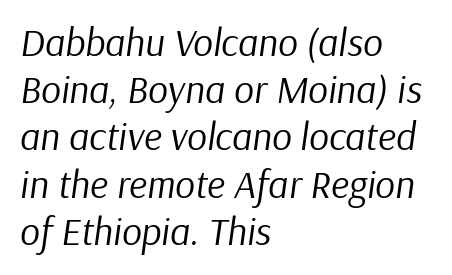
{"italic": "yes", "lean": "right", "slant_degrees": 9, "bold": "no", "weight": "regular", "width": "normal", "stroke_contrast": "low", "x_height": "medium", "monospaced": "no", "underline": "no", "align": "left", "line_spacing_ratio": 1.21, "letter_spacing": "normal", "letter_spacing_em": 0.0, "glyph_px": 39}
